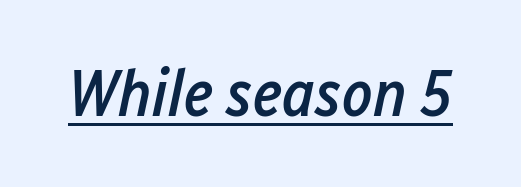
The image shows 65 px semibold, condensed type, italic (leaning right); set normal letter spacing, underlined; low stroke contrast and a medium x-height.
